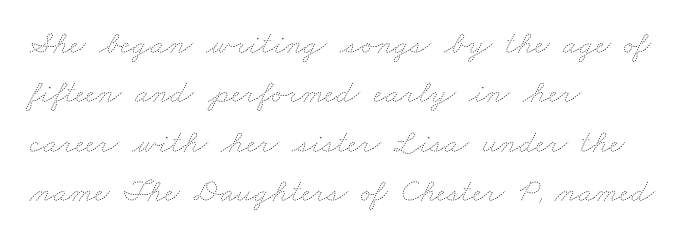
The image shows 33 px thin, wide type; set left-aligned, normal line spacing (1.5x), normal letter spacing, not underlined; low stroke contrast and a small x-height.
